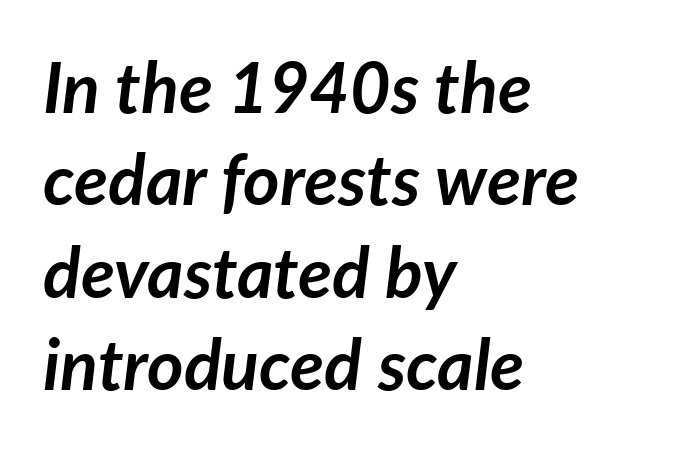
{"italic": "yes", "lean": "right", "slant_degrees": 7, "bold": "yes", "weight": "semibold", "width": "normal", "stroke_contrast": "low", "x_height": "medium", "monospaced": "no", "underline": "no", "align": "left", "line_spacing": "normal", "line_spacing_ratio": 1.32, "letter_spacing": "normal", "letter_spacing_em": 0.0, "glyph_px": 70}
